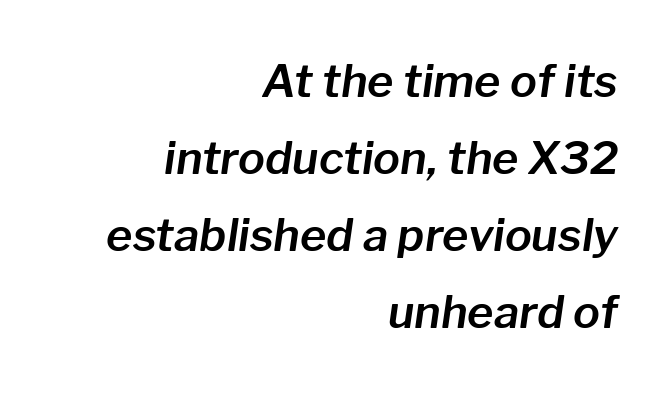
These lines were composed using italics. The strip under each line holds only bare page. Varying glyph widths throughout — classic text-font behaviour. No extra tracking has been applied to these lines. The paragraph has a hard right edge and a soft left edge.
